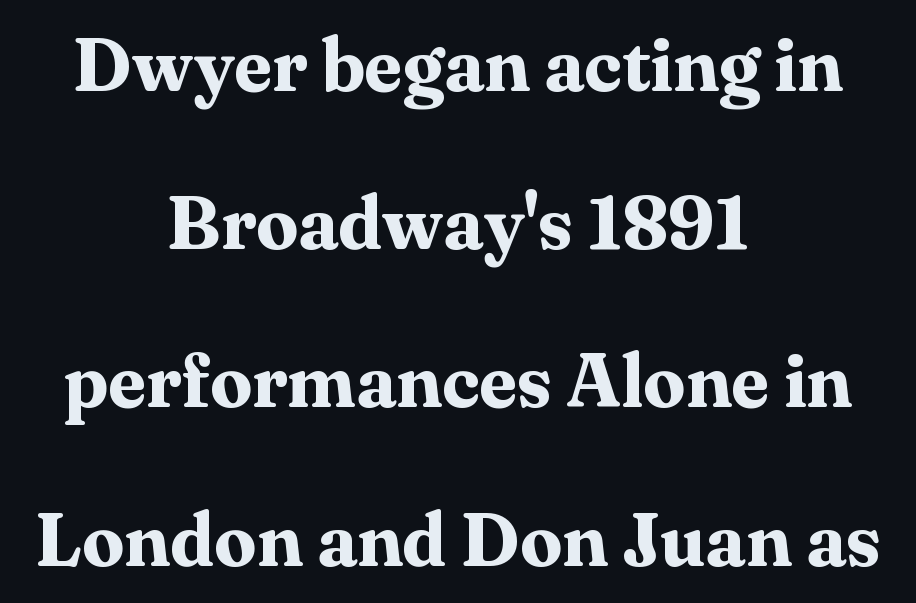
Q: Is the text bold? A: Yes.
Q: Is the text italic (slanted)? A: No, it is upright.
Q: Is the typeface a serif or a sans-serif typeface? A: Serif.
Q: Is the text underlined? A: No.
Q: How is the paragraph aligned? A: Centered.
Q: Is the spacing between letters normal or unusually wide? A: Normal.
Q: Is the spacing between lines tight, normal or loose? A: Loose.
Q: Width (condensed, normal, or wide)? A: Normal.
Q: Stroke contrast? A: Medium.
Q: x-height? A: Medium.
Q: Monospaced? A: No.
